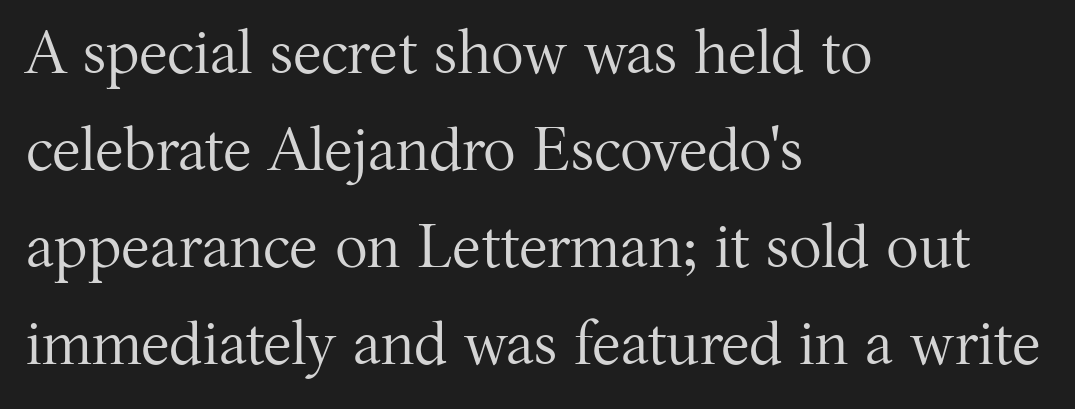
Q: Is the text bold? A: No.
Q: Is the text italic (slanted)? A: No, it is upright.
Q: Is the typeface a serif or a sans-serif typeface? A: Serif.
Q: Is the text underlined? A: No.
Q: How is the paragraph aligned? A: Left-aligned.
Q: Is the spacing between letters normal or unusually wide? A: Normal.
Q: Is the spacing between lines tight, normal or loose? A: Normal.
Q: Width (condensed, normal, or wide)? A: Normal.
Q: Stroke contrast? A: Medium.
Q: x-height? A: Medium.
Q: Monospaced? A: No.
